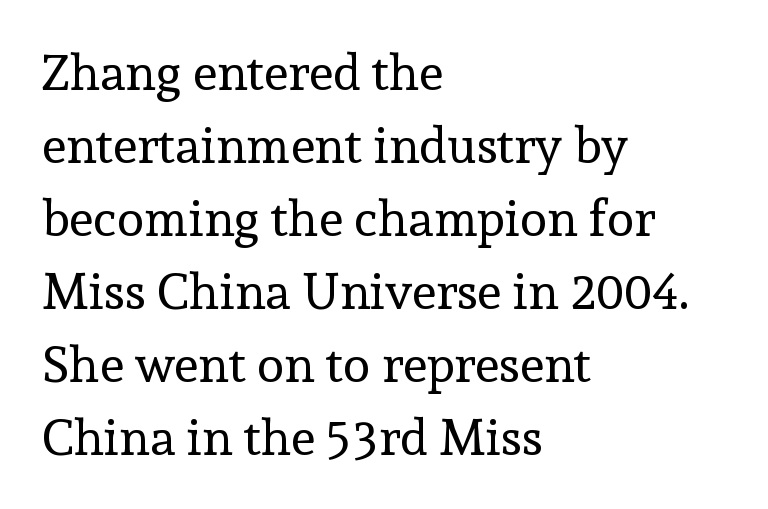
The font sits on the lighter half of the weight spectrum, regular included. The typesetter chose a ragged-right arrangement here. The area under the type is left untouched. Tall strokes in this sample are plumb rather than angled.
